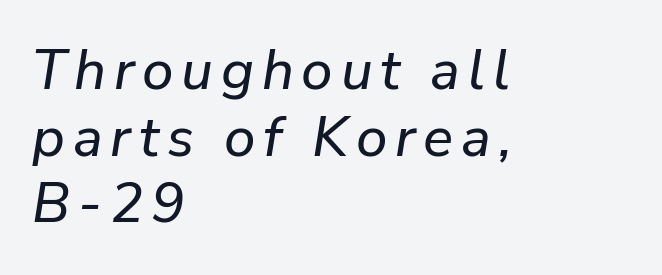
Q: Is the text italic (slanted)? A: Yes, it leans right by about 9 degrees.
Q: Is the text underlined? A: No.
Q: How is the paragraph aligned? A: Left-aligned.
Q: Width (condensed, normal, or wide)? A: Normal.
Q: Stroke contrast? A: Low.
Q: x-height? A: Medium.
Q: Monospaced? A: No.
